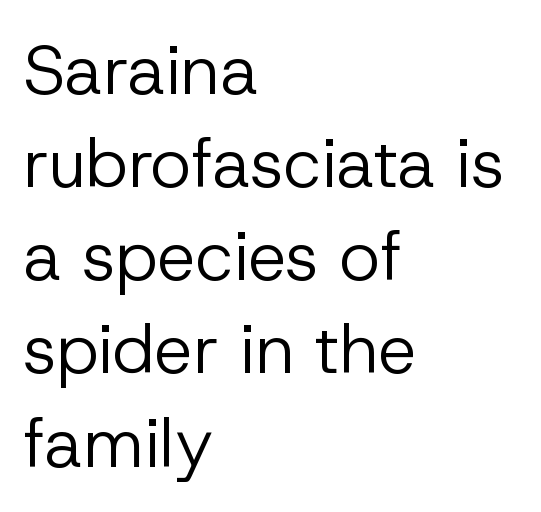
Regular leading. Characters remain perfectly vertical along every line. Where is the straight margin? On the left. Standard letterfit; no display-style spreading of the glyphs.
